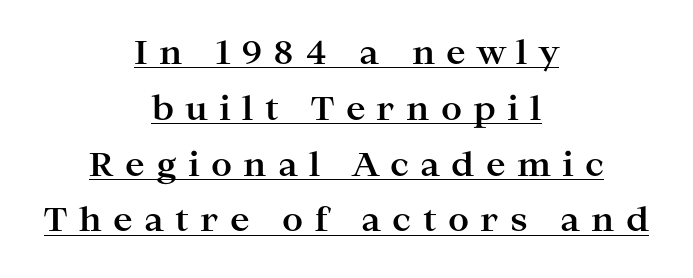
The lettering holds an erect, upright posture throughout. Proportional: the letters do not fall into vertical columns. Serifs: yes, visible at the terminals of the letterforms. Is the block centered? Yes — each line is placed symmetrically about the middle.
